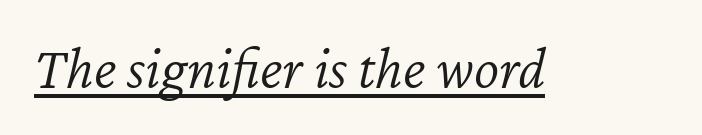
The lettering tilts uniformly, giving the passage an italic look. On a weight scale, this lands at 450 or below. How are the letters spaced? Ordinarily, with no added tracking. A typesetter would call this proportional, since set widths differ per character.
